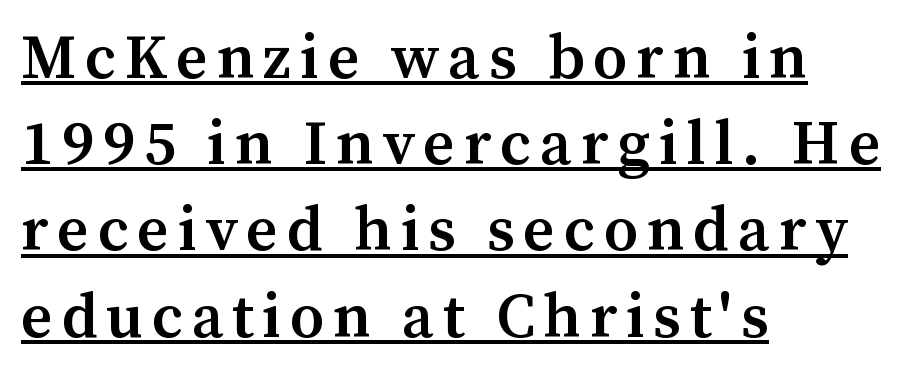
{"serif": "yes", "italic": "no", "bold": "semi", "weight": "semibold", "width": "normal", "stroke_contrast": "medium", "x_height": "medium", "monospaced": "no", "underline": "yes", "align": "left", "line_spacing": "normal", "line_spacing_ratio": 1.39, "glyph_px": 62}
